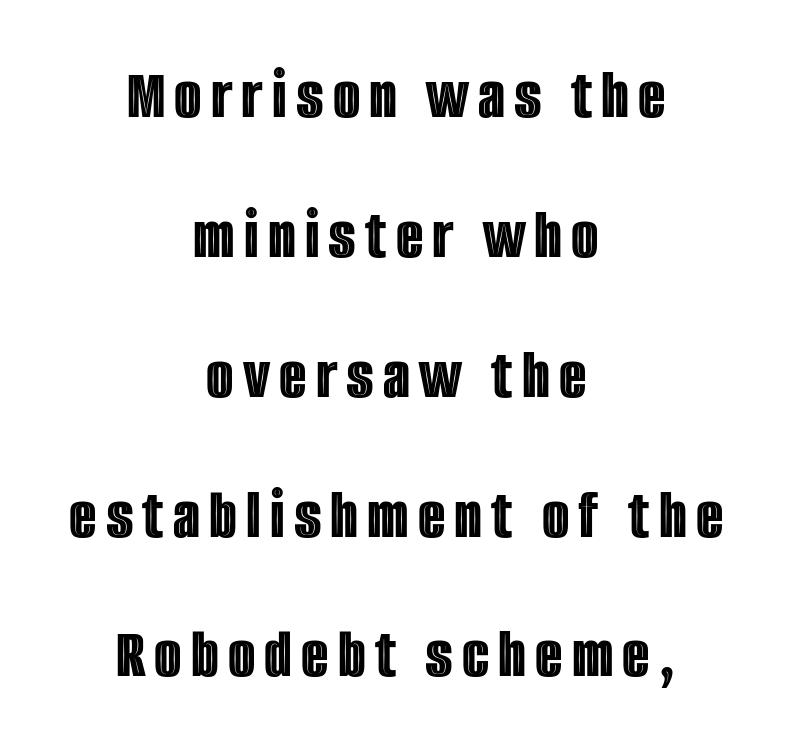
The passage shown stacks its lines with a broad gap. Proportional: the letters do not fall into vertical columns. Typeset on center — no edge is straight. The space directly below the letters is spotless. This is roman type, the default non-slanted kind.
